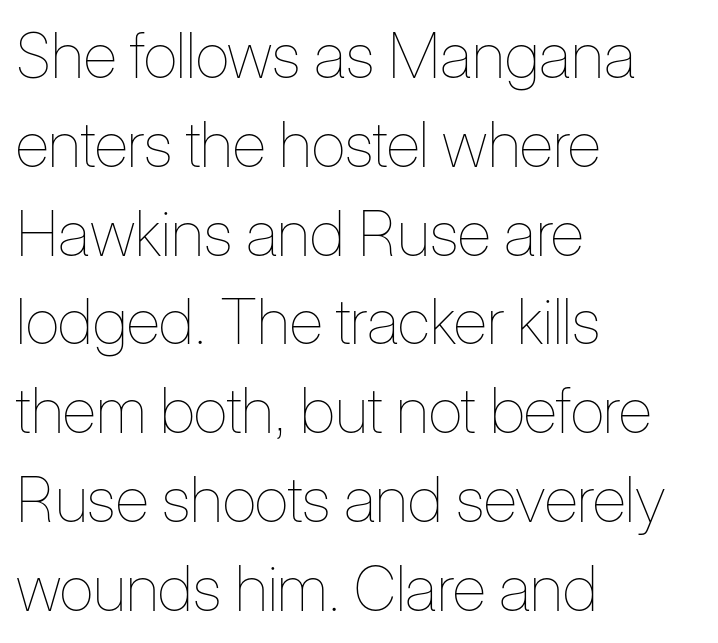
The image shows 63 px thin, condensed type, upright; set left-aligned, normal line spacing (1.41x), normal letter spacing, not underlined; low stroke contrast and a medium x-height.
